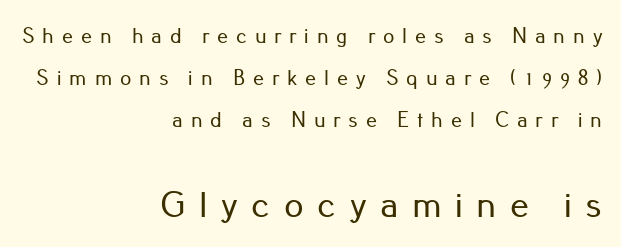
Decoration check: the copy has no underline. Caption: expanded tracking, letters set apart. The passage shown begins with its smaller block and ends with its larger one. Type style note: lacks serifs.
